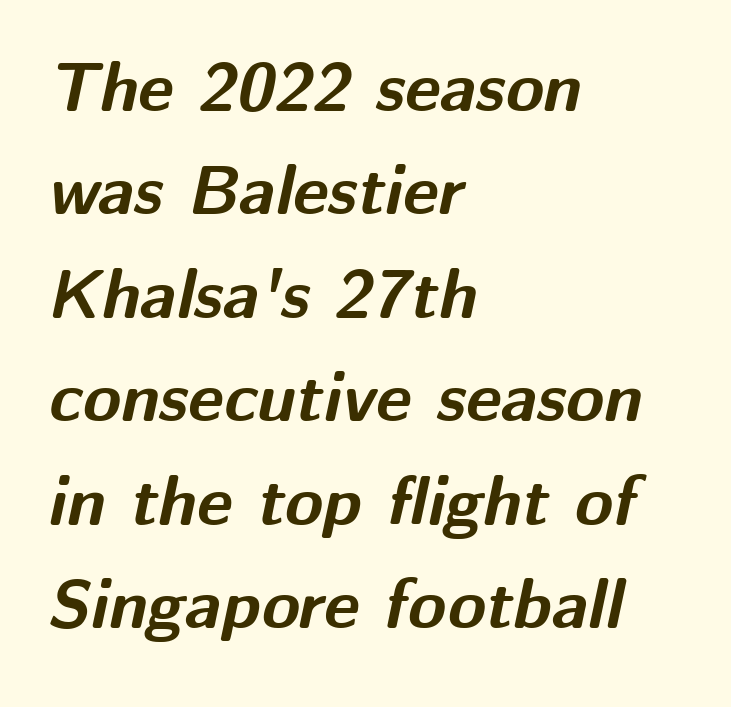
The image shows 69 px bold type, italic (leaning right); set left-aligned, normal line spacing (1.5x), normal letter spacing, not underlined; medium stroke contrast and a medium x-height.
